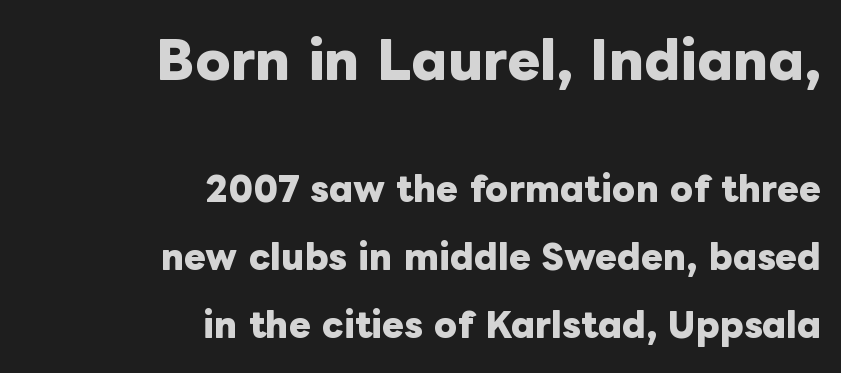
Q: Is the text bold? A: Yes.
Q: Is the text italic (slanted)? A: No, it is upright.
Q: Is the text underlined? A: No.
Q: How is the paragraph aligned? A: Right-aligned.
Q: Is the spacing between letters normal or unusually wide? A: Normal.
Q: Is the spacing between lines tight, normal or loose? A: Loose.
Q: Which block of text is set in a larger size, the first (top) or the second (bottom)? A: The first (top) one.
Q: Width (condensed, normal, or wide)? A: Normal.
Q: Stroke contrast? A: Low.
Q: x-height? A: Medium.
Q: Monospaced? A: No.
